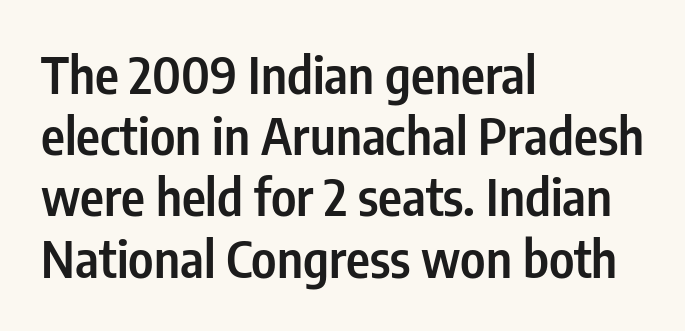
The rendering uses a semibold face; strokes are thickened but not to full bold. The lettering stays uniformly vertical, giving the passage a roman look. A clean baseline with only descenders dipping below it. Standard letterfit; no display-style spreading of the glyphs. The rendering uses natural spacing where letterforms have individual widths.
